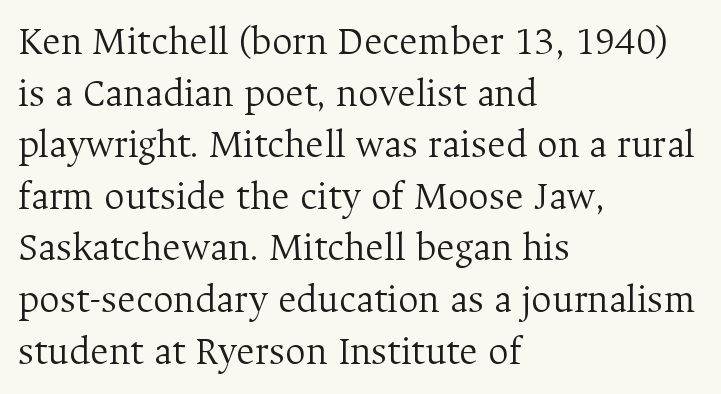
The image shows 40 px light serif type, upright; set left-aligned, normal line spacing (1.29x), normal letter spacing, not underlined; medium stroke contrast and a medium x-height.
